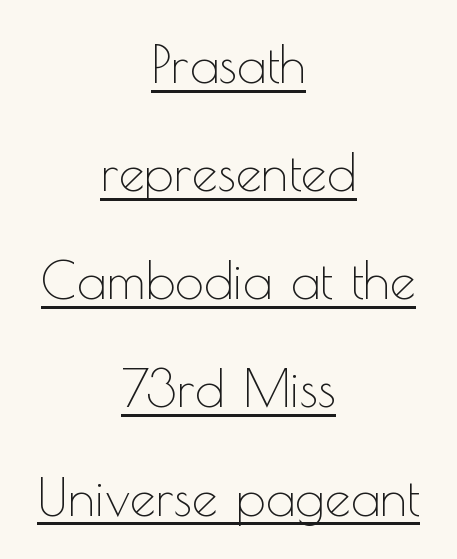
The lines are spread far apart with generous leading. Honestly, the letter spacing is just normal — you wouldn't notice it. Is there any slant? The stems are plumb. The letters advance in unequal steps, a hallmark of proportional type. Centered paragraph, ragged on both sides.
